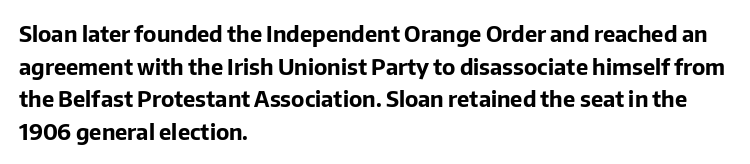
The letters stand straight up with perfectly vertical stems. Vertical spacing — default. Beneath every word, the page is bare. Typeset ragged right — the left edge is the straight one.
